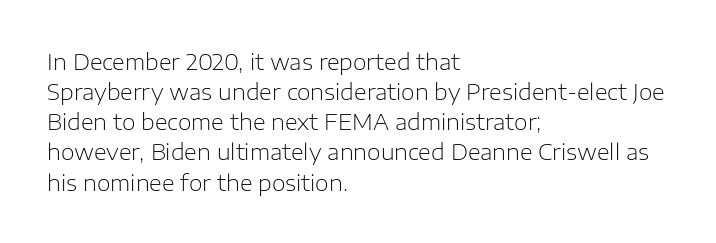
The letterforms sit shoulder to shoulder at normal distance. The space directly below the letters is spotless. Counters stay open thanks to moderate or lighter strokes. The vertical gap from one line to the next is medium. Ascenders rise straight up at ninety degrees. The ragged edge is on the right, which tells us the setting is flush left.
